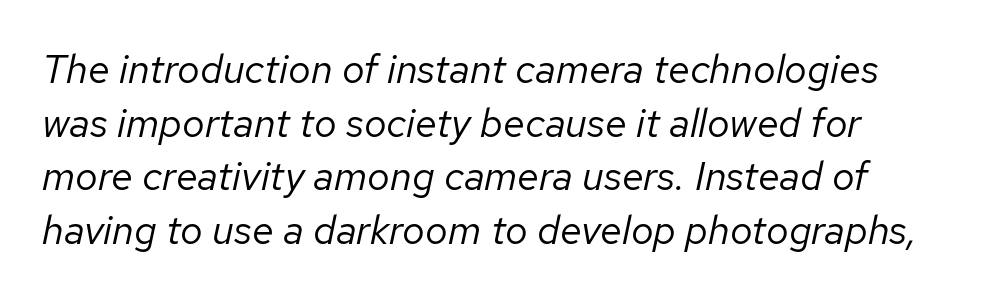
Q: Is the text bold? A: No.
Q: Is the text italic (slanted)? A: Yes, it leans right by about 12 degrees.
Q: Is the text underlined? A: No.
Q: Is the spacing between letters normal or unusually wide? A: Normal.
Q: Is the spacing between lines tight, normal or loose? A: Normal.
Q: Width (condensed, normal, or wide)? A: Normal.
Q: Stroke contrast? A: Low.
Q: x-height? A: Medium.
Q: Monospaced? A: No.
